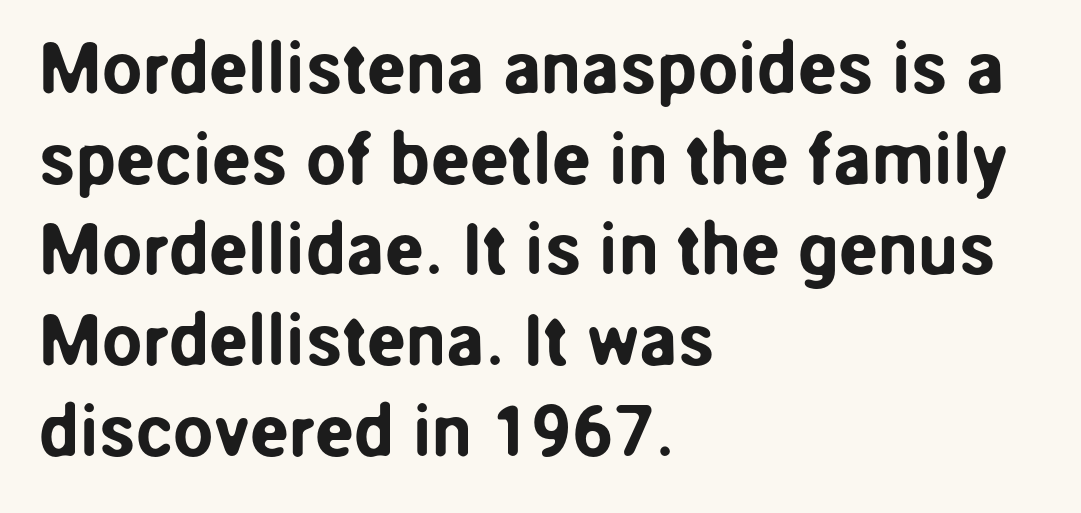
Observe the absence of serifs on each vertical stroke in this sample. Which margin do the lines hug? The left one — the right edge is uneven. Here the designer chose a conventional face with non-uniform glyph widths. Underline: absent. The passage shown stacks its lines at a standard gap.
